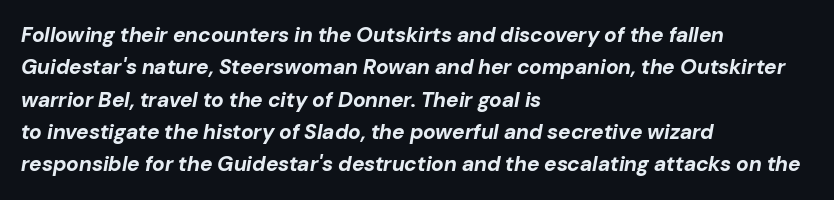
The image shows 21 px bold type, italic (leaning right); set left-aligned, normal line spacing (1.54x), normal letter spacing, not underlined.
